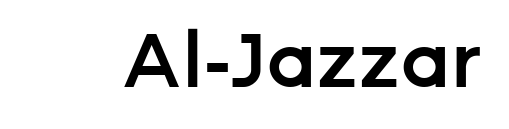
{"serif": "no", "italic": "no", "bold": "semi", "weight": "semibold", "width": "normal", "stroke_contrast": "low", "x_height": "medium", "monospaced": "no", "underline": "no", "letter_spacing": "normal", "letter_spacing_em": 0.0, "glyph_px": 75}
